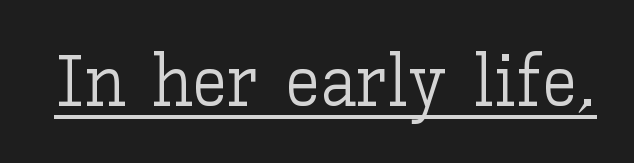
Q: Is the text bold? A: No.
Q: Is the text italic (slanted)? A: No, it is upright.
Q: Is the text underlined? A: Yes.
Q: Is the spacing between letters normal or unusually wide? A: Normal.
Q: Width (condensed, normal, or wide)? A: Normal.
Q: Stroke contrast? A: Low.
Q: x-height? A: Medium.
Q: Monospaced? A: No.
